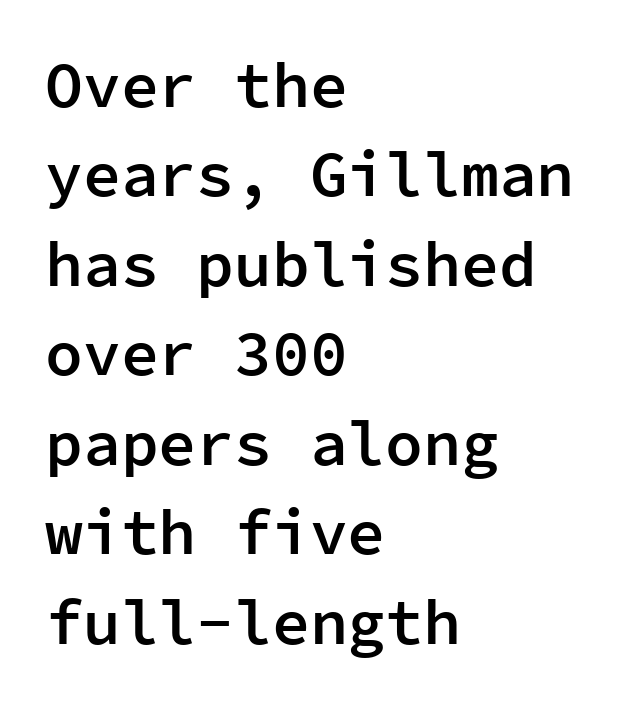
{"serif": "no", "italic": "no", "bold": "semi", "weight": "semibold", "width": "normal", "stroke_contrast": "low", "x_height": "medium", "monospaced": "yes", "underline": "no", "align": "left", "line_spacing": "normal", "line_spacing_ratio": 1.42, "letter_spacing": "normal", "letter_spacing_em": 0.0, "glyph_px": 63}
